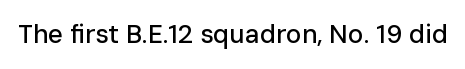
Q: Is the text italic (slanted)? A: No, it is upright.
Q: Is the text underlined? A: No.
Q: Is the spacing between letters normal or unusually wide? A: Normal.
